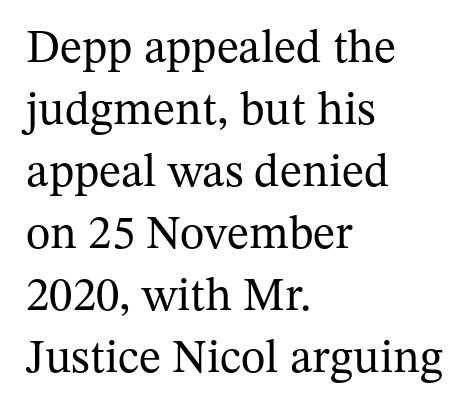
The image shows 47 px regular-weight serif type, upright; set left-aligned, normal line spacing (1.32x), normal letter spacing, not underlined; medium stroke contrast and a medium x-height.
